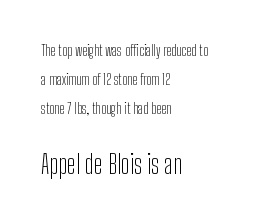
The image shows 26 px text type, upright; set left-aligned, loose line spacing (1.92x), normal letter spacing, not underlined; the second (bottom) block is 1.73x larger.
